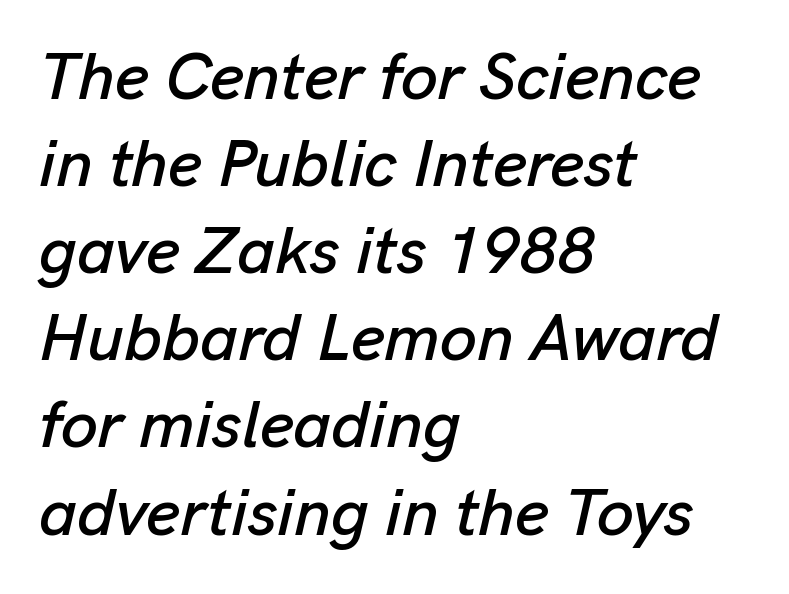
Q: Is the text italic (slanted)? A: Yes, it leans right by about 13 degrees.
Q: Is the text underlined? A: No.
Q: How is the paragraph aligned? A: Left-aligned.
Q: Is the spacing between letters normal or unusually wide? A: Normal.
Q: Is the spacing between lines tight, normal or loose? A: Normal.
Q: Width (condensed, normal, or wide)? A: Normal.
Q: Stroke contrast? A: Low.
Q: x-height? A: Medium.
Q: Monospaced? A: No.
